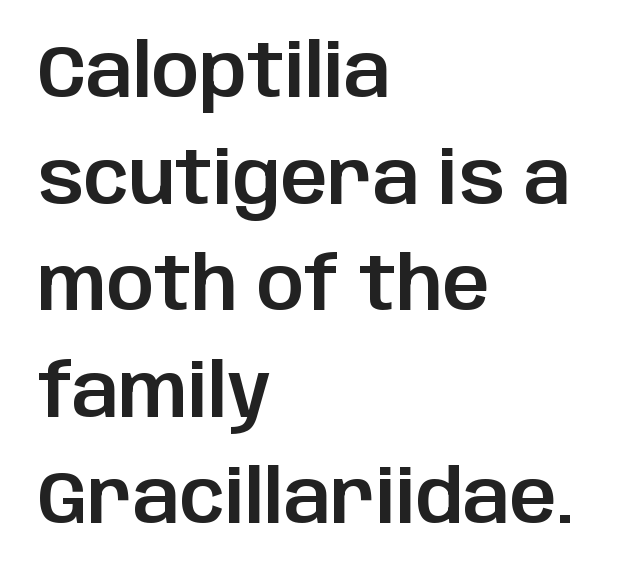
{"serif": "no", "italic": "no", "width": "normal", "stroke_contrast": "low", "x_height": "large", "monospaced": "no", "underline": "no", "align": "left", "line_spacing": "normal", "line_spacing_ratio": 1.44, "letter_spacing": "normal", "letter_spacing_em": 0.0, "glyph_px": 74}
